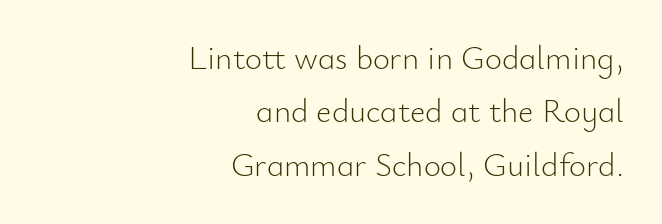
Q: Is the text bold? A: No.
Q: Is the text italic (slanted)? A: No, it is upright.
Q: Is the typeface a serif or a sans-serif typeface? A: Sans-serif.
Q: Is the text underlined? A: No.
Q: How is the paragraph aligned? A: Right-aligned.
Q: Is the spacing between letters normal or unusually wide? A: Normal.
Q: Is the spacing between lines tight, normal or loose? A: Normal.
Q: Width (condensed, normal, or wide)? A: Normal.
Q: Stroke contrast? A: Low.
Q: x-height? A: Small.
Q: Monospaced? A: No.
